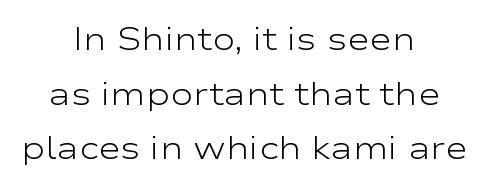
Vertical strokes here are truly vertical. Weight: not bold — regular or lighter. Note the varied advance widths — an 'i' is clearly narrower than an 'm'. No feet cap the strokes, marking this as sans-serif type. Nobody drew a line under any word here. Observe the ordinary spacing: letters are neighbours, not strangers.
